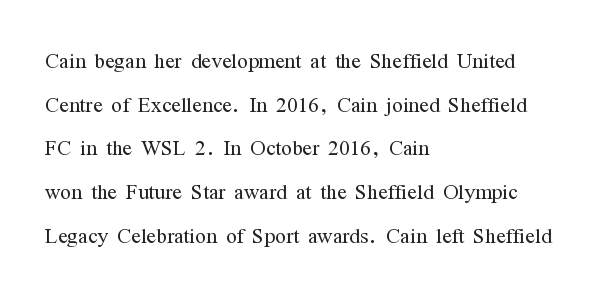
Typeset ragged right — the left edge is the straight one. Old-style or modern, the face here clearly has serifs. If you drew a line through each stem, it would be perfectly vertical. Each word holds together tightly as a unit, with standard inter-letter gaps. A bare baseline throughout the passage.
